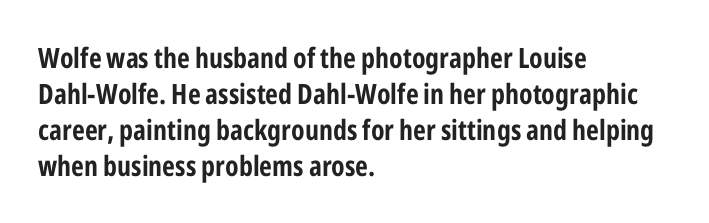
{"serif": "no", "italic": "no", "bold": "yes", "weight": "bold", "width": "condensed", "stroke_contrast": "low", "x_height": "medium", "monospaced": "no", "underline": "no", "align": "left", "line_spacing": "normal", "line_spacing_ratio": 1.28, "letter_spacing": "normal", "letter_spacing_em": 0.0, "glyph_px": 28}
